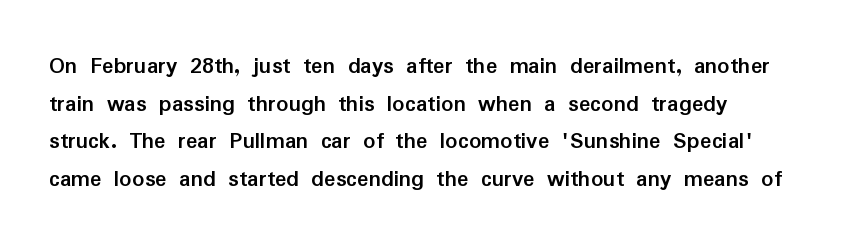
{"italic": "no", "bold": "yes", "underline": "no", "align": "left", "line_spacing": "normal", "line_spacing_ratio": 1.57, "letter_spacing": "normal", "letter_spacing_em": 0.0, "glyph_px": 24}
